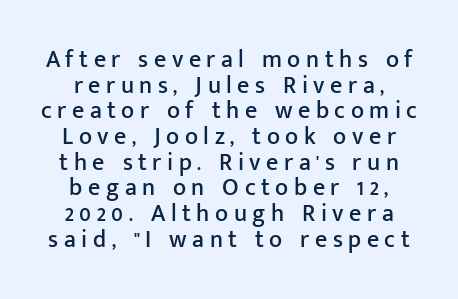
Q: Is the text italic (slanted)? A: No, it is upright.
Q: Is the text underlined? A: No.
Q: How is the paragraph aligned? A: Centered.
Q: Is the spacing between letters normal or unusually wide? A: Unusually wide.
Q: Is the spacing between lines tight, normal or loose? A: Tight.
